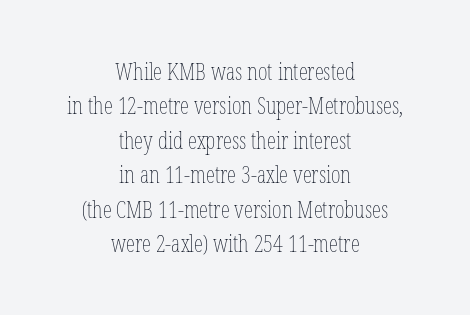
The vertical gap from one line to the next is medium. The letterforms sit at book weight or below. The compositor balanced each line on the midline. This sample uses plain, unmodified letter spacing. The lettering holds an erect, upright posture throughout. Each row of text sits above clean, open space.
